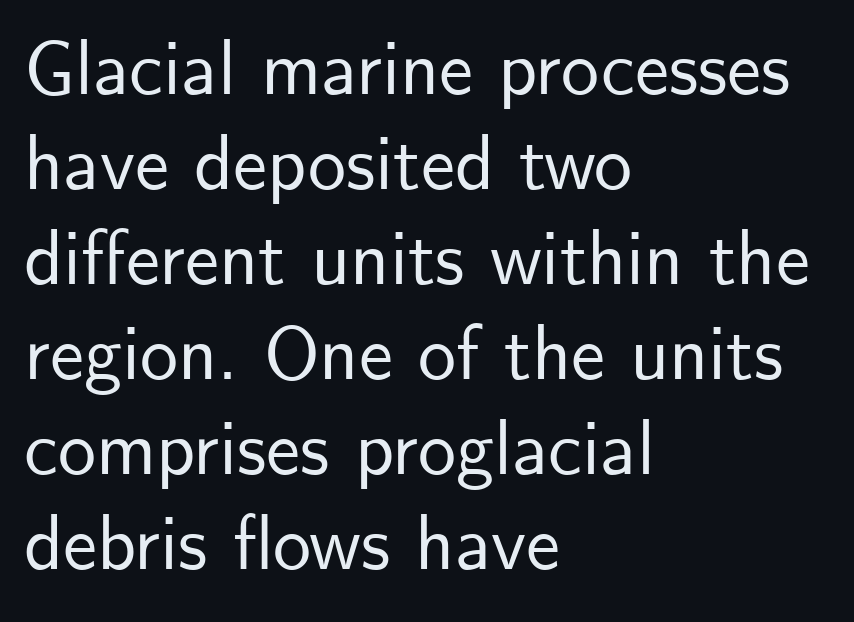
Q: Is the text italic (slanted)? A: No, it is upright.
Q: Is the typeface a serif or a sans-serif typeface? A: Sans-serif.
Q: Is the text underlined? A: No.
Q: How is the paragraph aligned? A: Left-aligned.
Q: Is the spacing between letters normal or unusually wide? A: Normal.
Q: Is the spacing between lines tight, normal or loose? A: Normal.
Q: Width (condensed, normal, or wide)? A: Normal.
Q: Stroke contrast? A: Low.
Q: x-height? A: Small.
Q: Monospaced? A: No.
